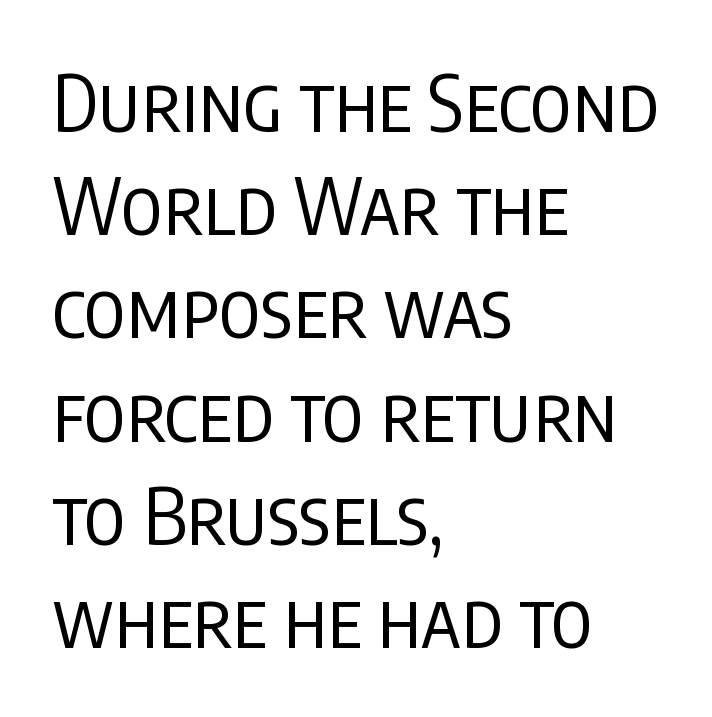
To sum up the face: it is a sans, with no serifs. Character widths vary here, with narrow letters taking less room than wide ones. No heavy texture on the line: the type isn't bold. The zone under the glyphs is completely vacant.
